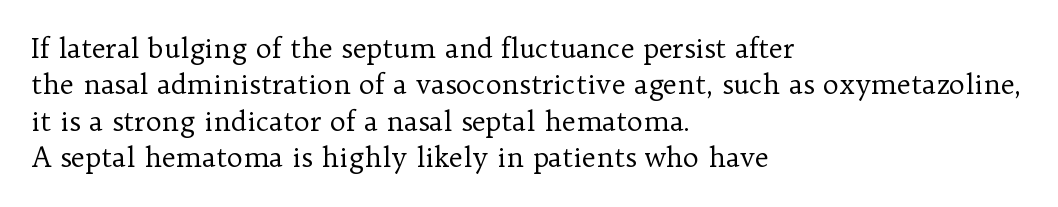
The image shows 27 px text type, upright; set left-aligned, normal line spacing (1.35x), normal letter spacing, not underlined.
